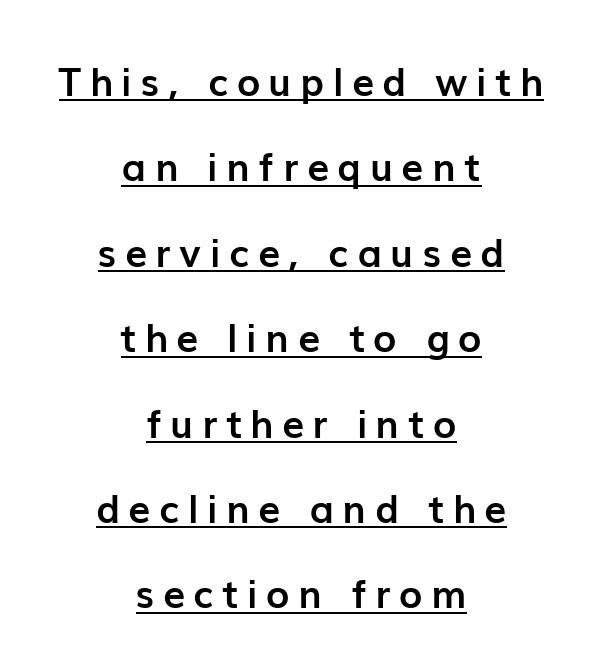
Here the designer chose a conventional face with non-uniform glyph widths. Stroke terminals: plain, sans-serif. A centered setting, common on invitations and titles, is used for this passage. Every character sits straight up, as roman type does. The face used here has the dense, thick strokes of a bold.
